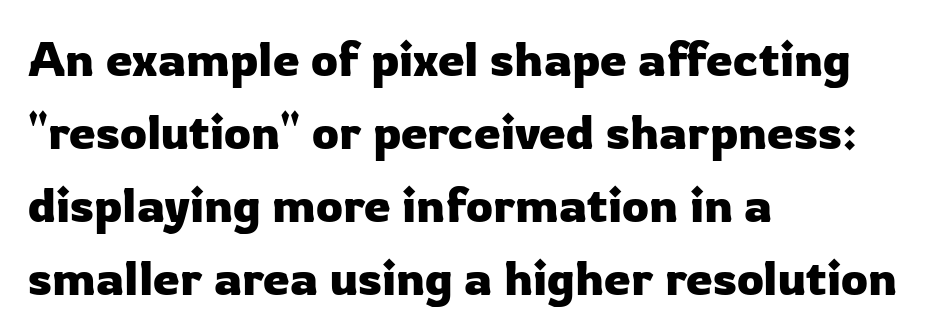
The image shows 48 px sans-serif type, upright; set left-aligned, normal line spacing (1.52x), normal letter spacing, not underlined; low stroke contrast and a medium x-height.
